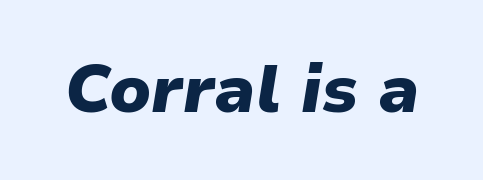
The image shows 67 px heavy type, italic (leaning right); set normal letter spacing, not underlined; low stroke contrast and a medium x-height.
